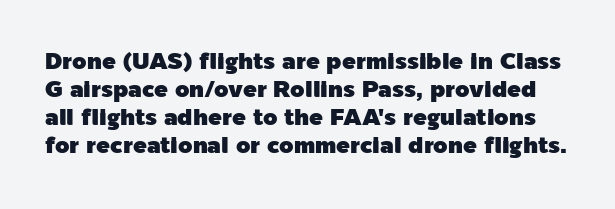
The image shows 23 px text type, upright; set line spacing 1.22x, normal letter spacing, not underlined.
